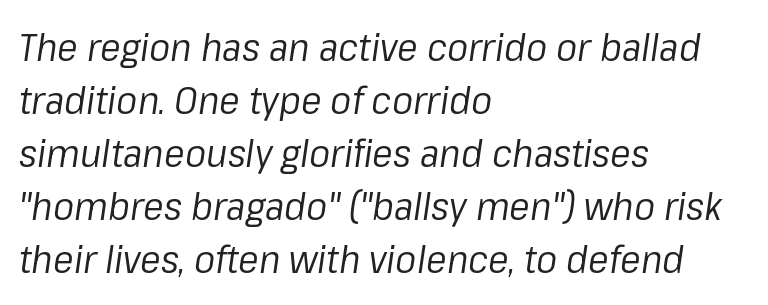
Q: Is the text bold? A: No.
Q: Is the text italic (slanted)? A: Yes, it leans right by about 8 degrees.
Q: Is the text underlined? A: No.
Q: How is the paragraph aligned? A: Left-aligned.
Q: Is the spacing between letters normal or unusually wide? A: Normal.
Q: Is the spacing between lines tight, normal or loose? A: Normal.
Q: Width (condensed, normal, or wide)? A: Normal.
Q: Stroke contrast? A: Low.
Q: x-height? A: Medium.
Q: Monospaced? A: No.
